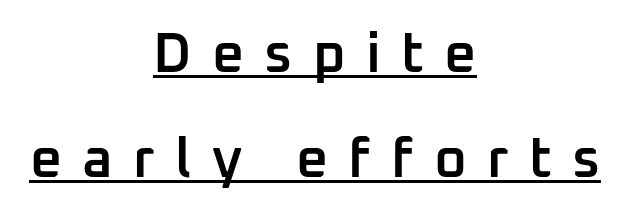
The image shows 56 px semibold sans-serif type, upright; set centered, line spacing 1.87x, unusually wide letter spacing (+0.36 em), underlined; low stroke contrast and a medium x-height.
